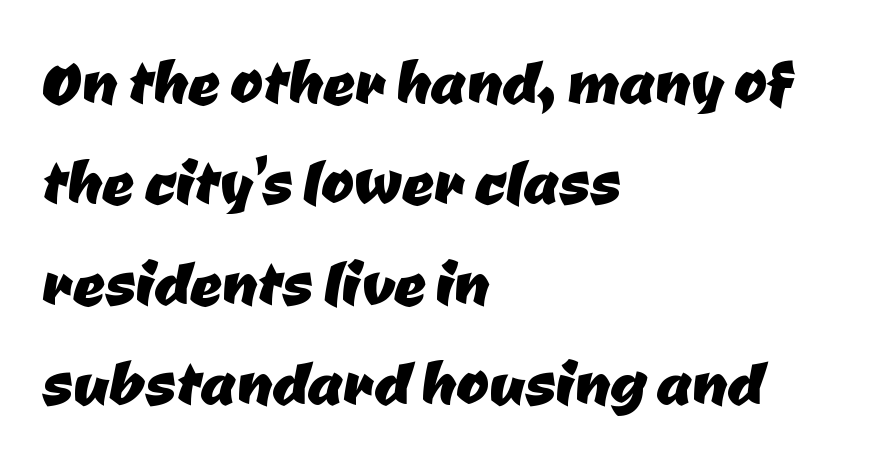
The image shows 79 px sans-serif type; set left-aligned, normal line spacing (1.27x), normal letter spacing, not underlined; low stroke contrast and a medium x-height.
